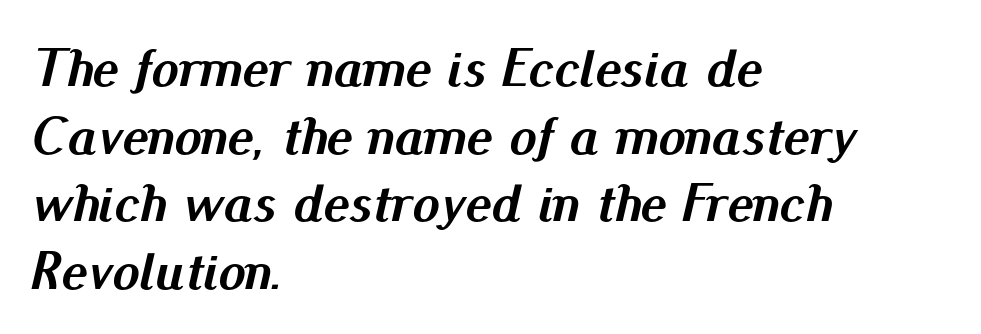
{"italic": "yes", "lean": "right", "slant_degrees": 13, "bold": "yes", "weight": "semibold", "width": "normal", "stroke_contrast": "medium", "x_height": "small", "monospaced": "no", "underline": "no", "align": "left", "line_spacing_ratio": 1.23, "letter_spacing": "normal", "letter_spacing_em": 0.0, "glyph_px": 55}
